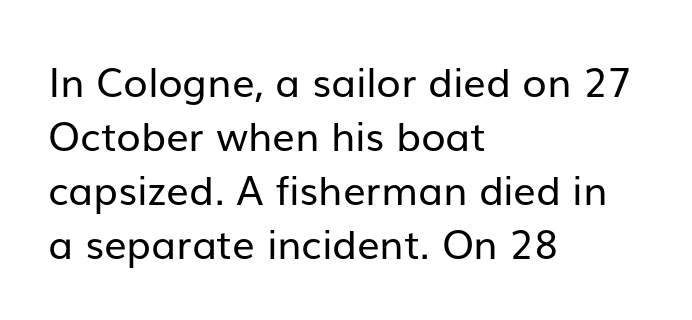
{"serif": "no", "italic": "no", "bold": "no", "weight": "regular", "width": "normal", "stroke_contrast": "low", "x_height": "medium", "monospaced": "no", "underline": "no", "align": "left", "line_spacing": "normal", "line_spacing_ratio": 1.35, "letter_spacing": "normal", "letter_spacing_em": 0.0, "glyph_px": 40}
